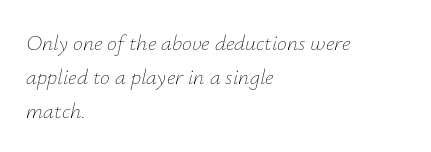
Q: Is the text bold? A: No.
Q: Is the text italic (slanted)? A: Yes, it leans right by about 12 degrees.
Q: Is the text underlined? A: No.
Q: How is the paragraph aligned? A: Left-aligned.
Q: Is the spacing between letters normal or unusually wide? A: Normal.
Q: Is the spacing between lines tight, normal or loose? A: Normal.
